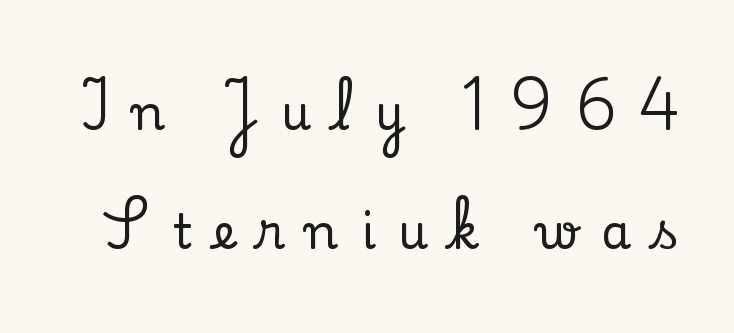
{"serif": "yes", "italic": "no", "width": "normal", "stroke_contrast": "low", "x_height": "small", "monospaced": "no", "underline": "no", "line_spacing": "loose", "line_spacing_ratio": 2.48, "letter_spacing": "wide", "letter_spacing_em": 0.46, "glyph_px": 48}
